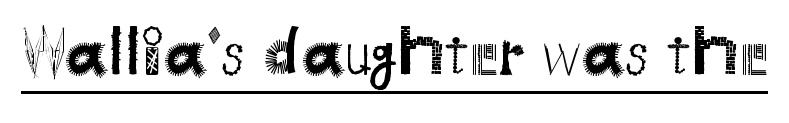
{"serif": "no", "italic": "no", "bold": "no", "weight": "regular", "width": "normal", "stroke_contrast": "medium", "x_height": "small", "monospaced": "no", "underline": "yes", "letter_spacing": "normal", "letter_spacing_em": 0.0, "glyph_px": 69}
